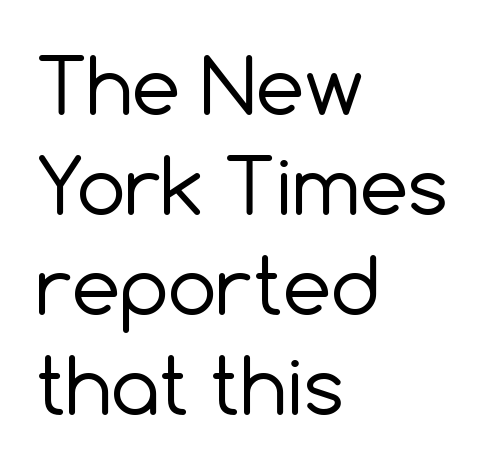
Words float on clear page, feet unadorned. The designer went with a sans here, leaving each stem footless. Vertical stems look standard width or narrower in stroke. Observe the ordinary spacing: letters are neighbours, not strangers.
